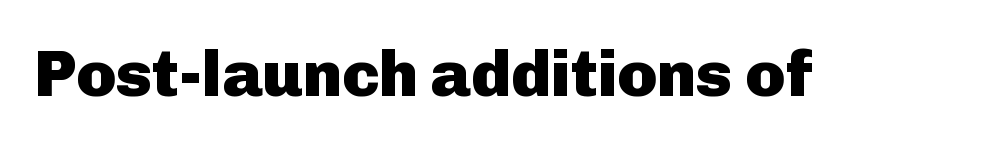
The image shows 65 px heavy sans-serif type, upright; set normal letter spacing, not underlined; low stroke contrast and a medium x-height.
